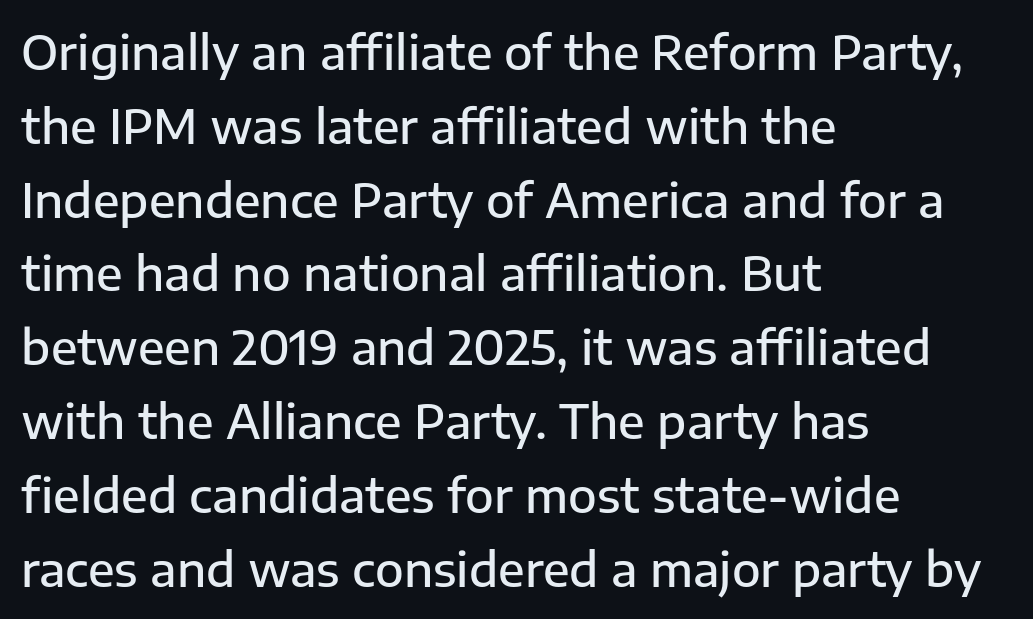
The strip under each line holds only bare page. The typesetter chose a ragged-right arrangement here. Think of a printed novel: that variable character pitch is what you see here. Italic? Not at all — the glyphs are vertical. Students, observe: this is what conventionally led text looks like. Each glyph is drawn with semibold strokes, heavier than normal yet not fully bold.
